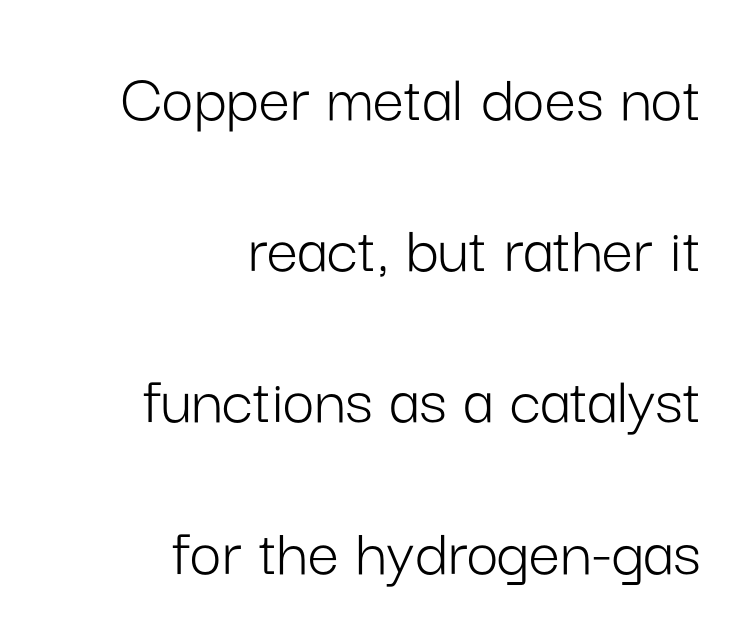
Each letter keeps its own natural width here, so spacing adapts to shape. The characters are drawn with everyday or finer stroke widths. No extra tracking has been applied to these lines. Grotesque or geometric, the face here clearly has no serifs.
